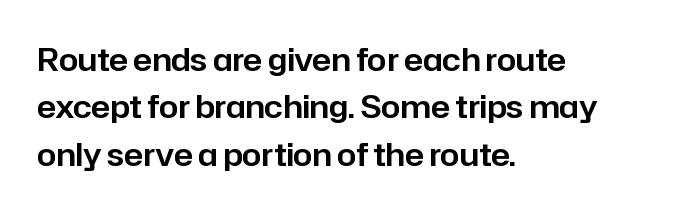
The horizontal fit of the characters is conventional and even. You could not count columns in this text — the font is proportionally spaced. Check where the strokes stop: nothing finishes them off — pure sans. Honestly, the row spacing looks completely unremarkable.
